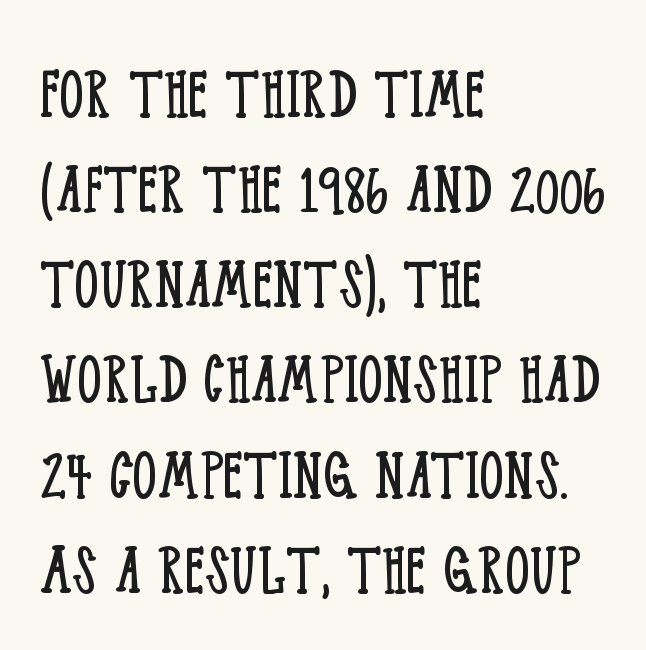
{"serif": "yes", "italic": "no", "bold": "no", "weight": "light", "width": "condensed", "stroke_contrast": "low", "x_height": "large", "monospaced": "no", "underline": "no", "align": "left", "line_spacing_ratio": 1.22, "letter_spacing": "normal", "letter_spacing_em": 0.0, "glyph_px": 78}
